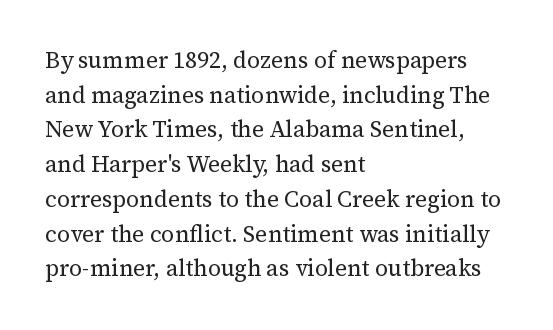
{"italic": "no", "bold": "no", "underline": "no", "align": "left", "line_spacing": "normal", "line_spacing_ratio": 1.51, "letter_spacing": "normal", "letter_spacing_em": 0.0, "glyph_px": 23}
